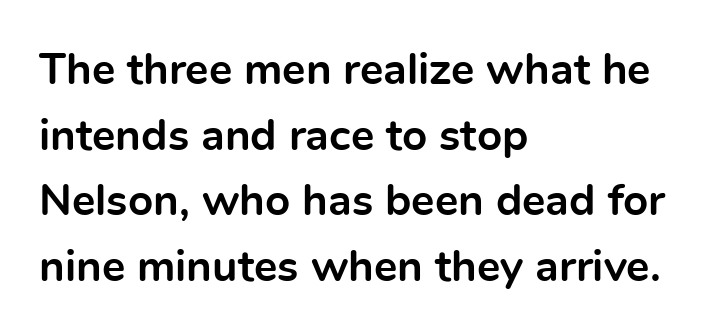
The image shows 44 px bold sans-serif type, upright; set left-aligned, normal line spacing (1.49x), normal letter spacing, not underlined; a medium x-height.
